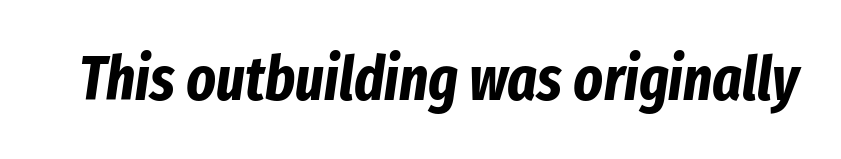
{"italic": "yes", "lean": "right", "slant_degrees": 8, "bold": "yes", "weight": "bold", "width": "condensed", "stroke_contrast": "low", "x_height": "medium", "monospaced": "no", "underline": "no", "letter_spacing": "normal", "letter_spacing_em": 0.0, "glyph_px": 62}
